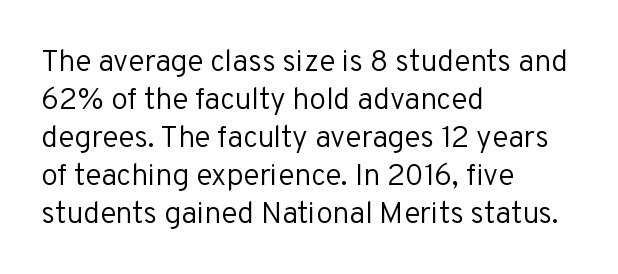
The image shows 30 px regular-weight sans-serif type, upright; set left-aligned, normal line spacing (1.27x), normal letter spacing, not underlined; low stroke contrast and a medium x-height.
